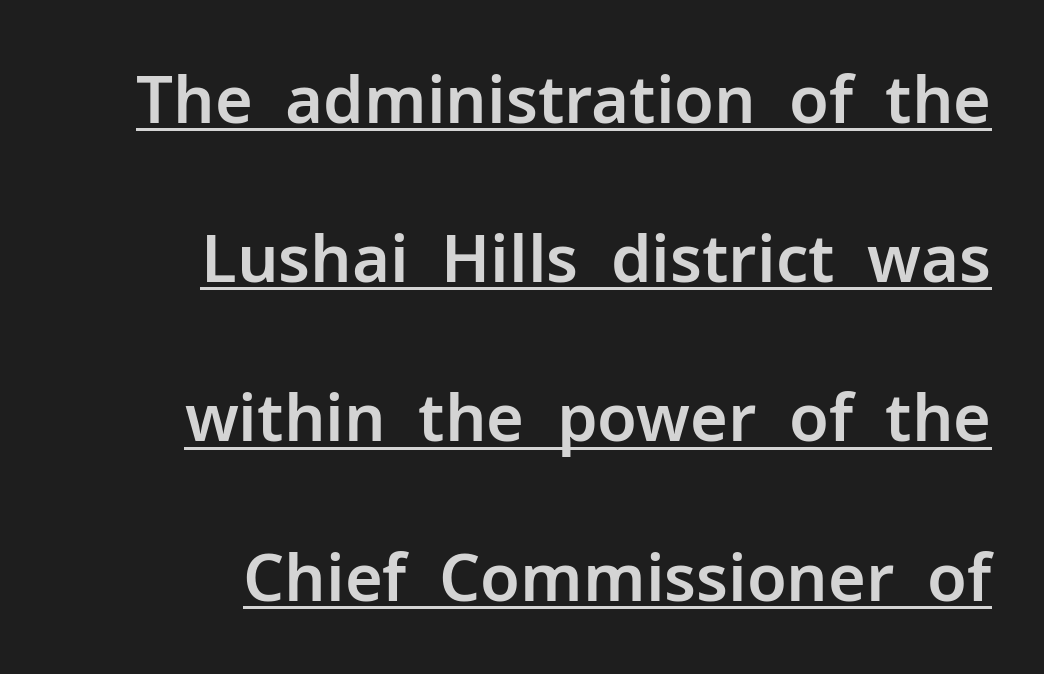
Line spacing here is loose. Is this a fixed-width face? No — the glyphs have proportional, varying widths. This is roman type, the default non-slanted kind. Students, note that the glyphs here touch the page at normal intervals. Which margin do the lines hug? The right one — the left edge is uneven.
